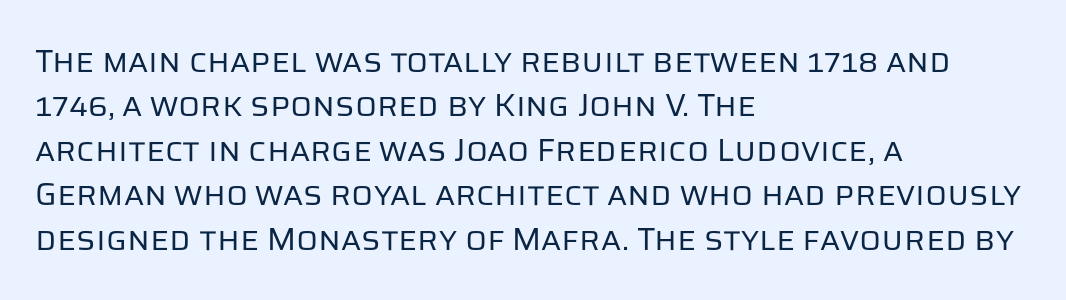
The image shows 32 px regular-weight sans-serif type, upright; set left-aligned, normal line spacing (1.39x), normal letter spacing, not underlined; low stroke contrast and a large x-height.
